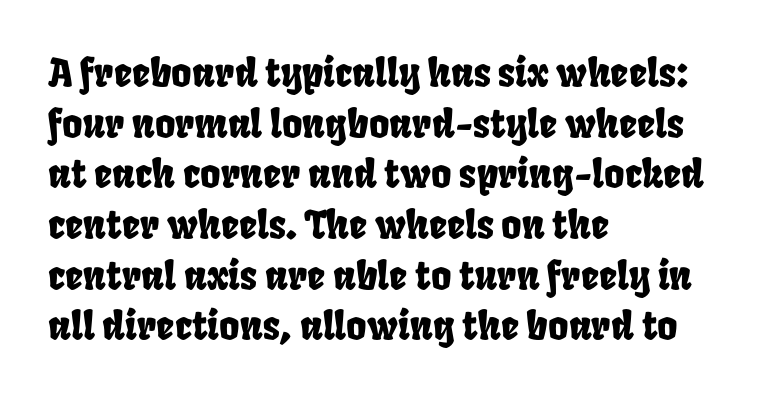
Casual observation: everything's shoved over to the left. The zone under the glyphs is completely vacant. One glance says typical: line gaps are just what's usual. The face used here is rendered with its standard letterfit.
